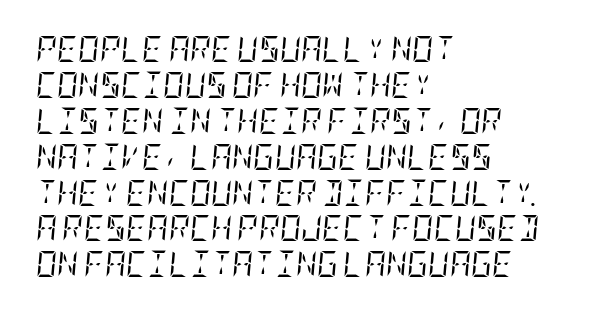
Q: Is the text bold? A: No.
Q: Is the text italic (slanted)? A: Yes, it leans right by about 5 degrees.
Q: Is the text underlined? A: No.
Q: How is the paragraph aligned? A: Left-aligned.
Q: Is the spacing between letters normal or unusually wide? A: Normal.
Q: Is the spacing between lines tight, normal or loose? A: Normal.
